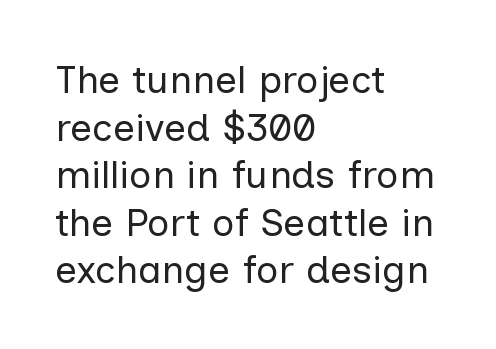
Which margin do the lines hug? The left one — the right edge is uneven. Characters remain perfectly vertical along every line. In terms of letterspacing, this is plain default setting. Think standard paragraph weight, or any step lighter than that. Type without underlining.
